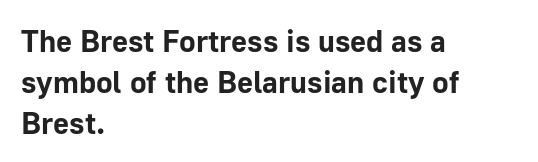
The type family on display is of the sans-serif kind. Plain, unruled lines of type. The rendering anchors every line to the left-hand side. The specimen reads as upright at a glance.
